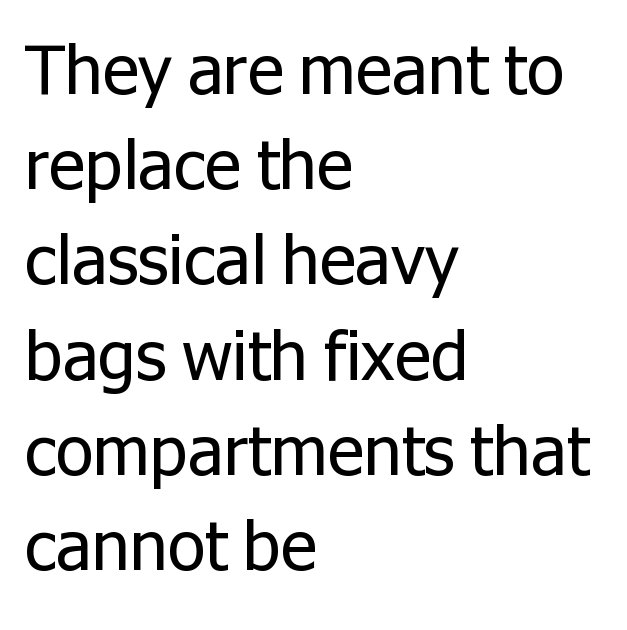
The image shows 68 px regular-weight sans-serif type, upright; set left-aligned, normal line spacing (1.4x), normal letter spacing, not underlined; low stroke contrast and a medium x-height.
